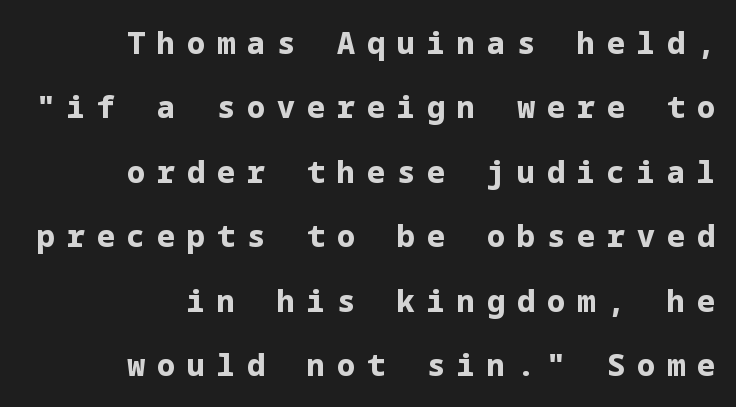
The image shows 30 px bold sans-serif type, upright; set right-aligned, loose line spacing (2.15x), unusually wide letter spacing (+0.4 em), not underlined; low stroke contrast and a medium x-height.
